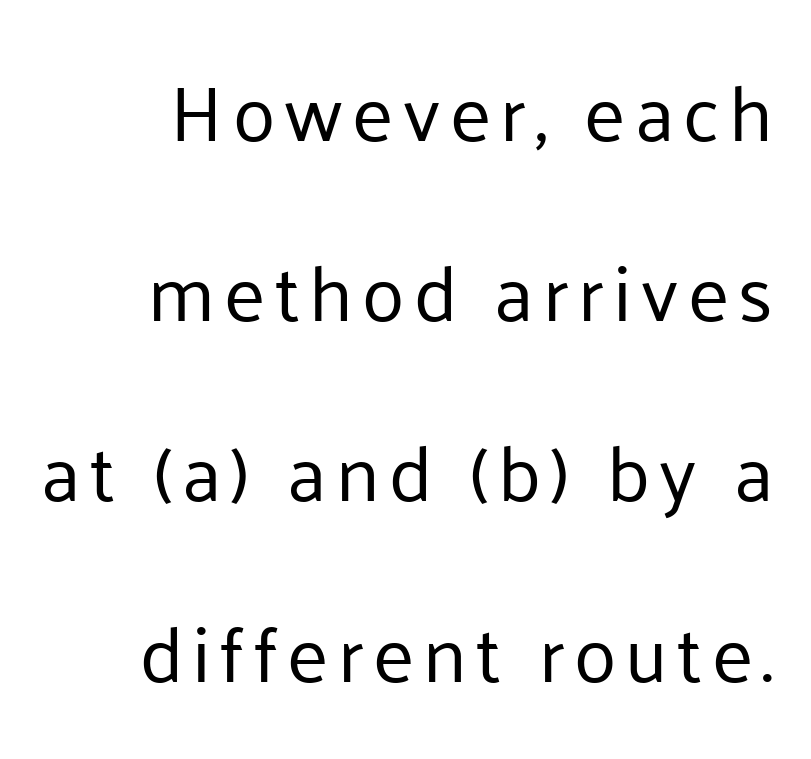
Character widths vary here, with narrow letters taking less room than wide ones. Quick note: not italic, upright. Rows of type keep a wide berth in the vertical direction. A sans-serif font was chosen for this passage. Words float on clear page, feet unadorned. Weight class: somewhere from thin through regular.
